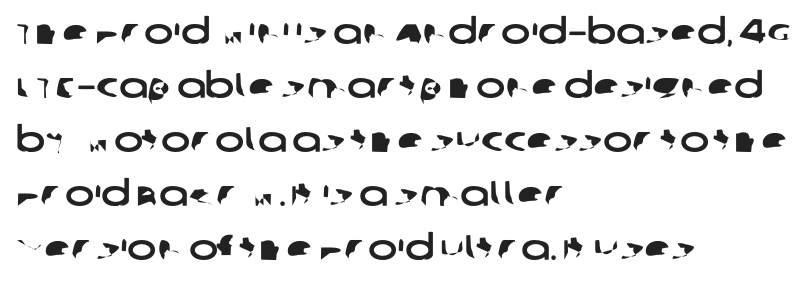
The image shows 35 px wide sans-serif type; set left-aligned, normal line spacing (1.54x), normal letter spacing, not underlined; low stroke contrast and a large x-height.
